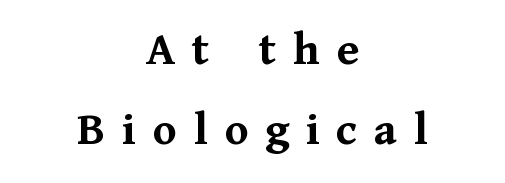
The image shows 48 px semibold serif type, upright; set centered, normal line spacing (1.66x), unusually wide letter spacing (+0.35 em), not underlined; medium stroke contrast and a medium x-height.
